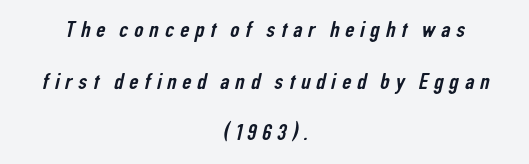
{"underline": "no", "align": "center", "line_spacing": "loose", "line_spacing_ratio": 2.25, "letter_spacing": "wide", "letter_spacing_em": 0.25, "glyph_px": 23}
